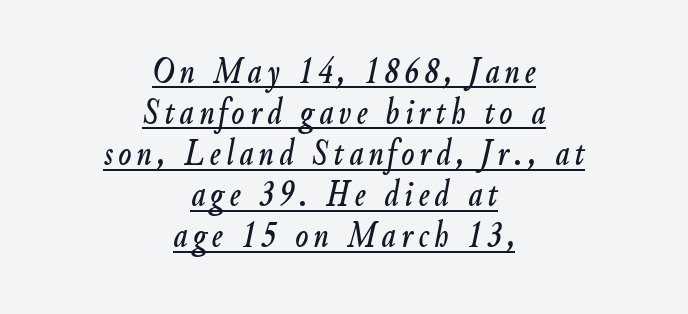
The image shows 38 px condensed type, italic (leaning right); set centered, tight line spacing (1.08x), underlined; low stroke contrast and a small x-height.
